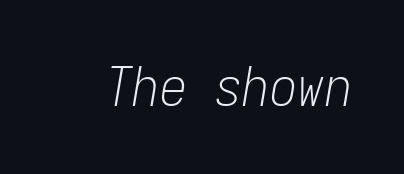
Nothing unusual about the tracking: characters are spaced as the font intends. Think of a typewriter: that constant character pitch is what you see here. Counters stay open thanks to moderate or lighter strokes. The passage shown leans; its letterforms are oblique. Bare-footed words on every line.
